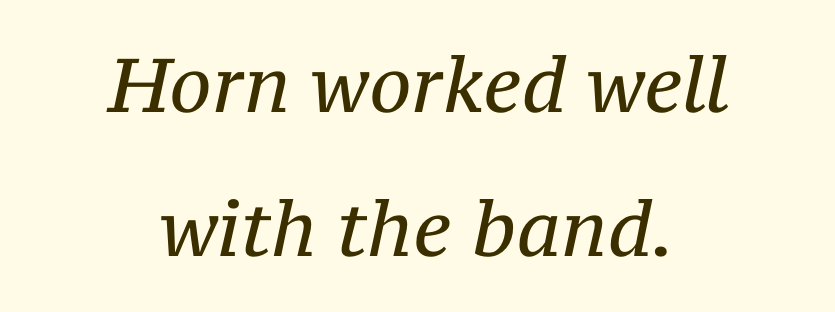
Nobody touched the tracking dial on this one. Character widths vary here, with narrow letters taking less room than wide ones. The font family rendered here belongs to the serif group. Notice how the stems are inclined rather than vertical — that's the hallmark of italics.
